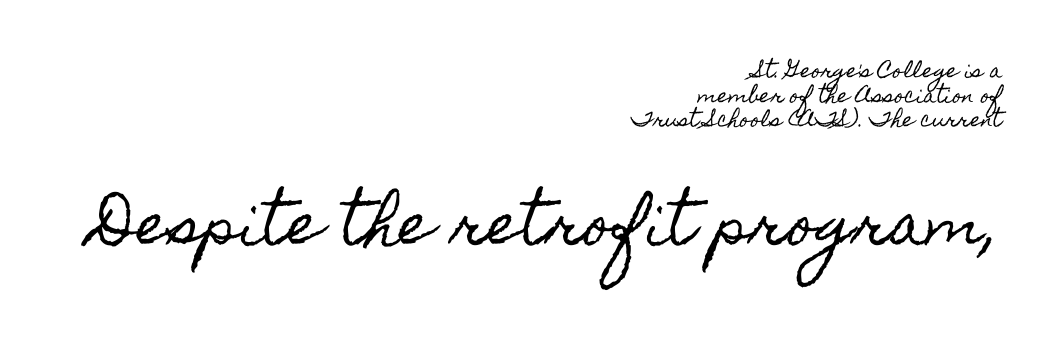
{"width": "condensed", "x_height": "small", "monospaced": "no", "underline": "no", "align": "right", "line_spacing": "normal", "line_spacing_ratio": 1.29, "letter_spacing": "normal", "letter_spacing_em": 0.0, "larger_block": "second", "size_ratio": 2.95, "glyph_px": 56}
